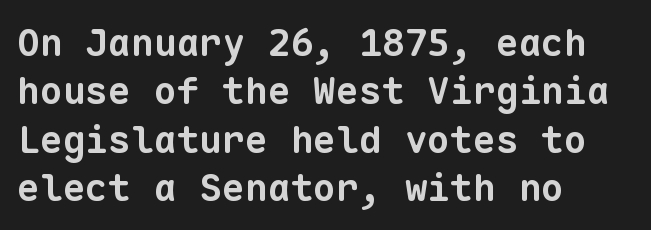
Q: Is the text bold? A: Yes.
Q: Is the typeface a serif or a sans-serif typeface? A: Sans-serif.
Q: Is the text underlined? A: No.
Q: How is the paragraph aligned? A: Left-aligned.
Q: Is the spacing between letters normal or unusually wide? A: Normal.
Q: Is the spacing between lines tight, normal or loose? A: Normal.
Q: Width (condensed, normal, or wide)? A: Normal.
Q: Stroke contrast? A: Low.
Q: x-height? A: Medium.
Q: Monospaced? A: Yes.
